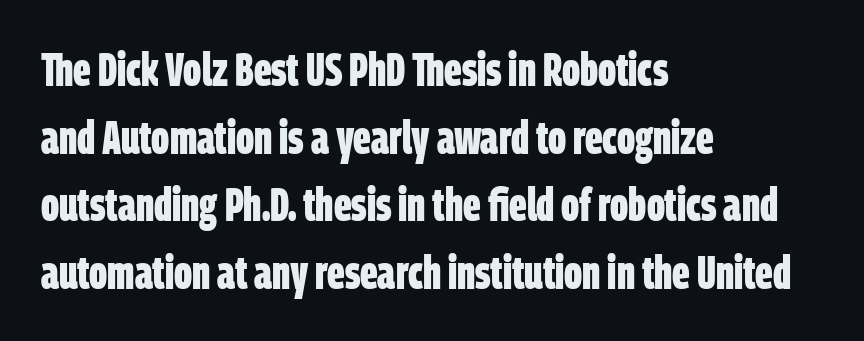
{"serif": "no", "bold": "yes", "weight": "bold", "width": "condensed", "stroke_contrast": "low", "x_height": "large", "monospaced": "no", "underline": "no", "align": "left", "line_spacing": "normal", "line_spacing_ratio": 1.47, "letter_spacing": "normal", "letter_spacing_em": 0.0, "glyph_px": 46}
